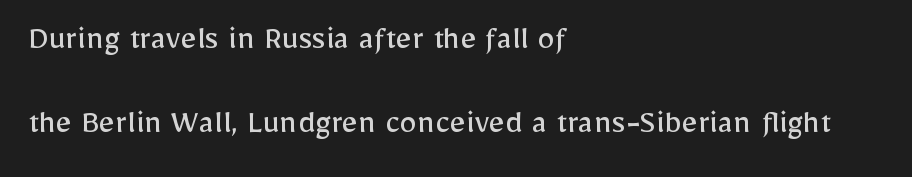
{"serif": "no", "italic": "no", "bold": "no", "weight": "regular", "width": "normal", "stroke_contrast": "low", "x_height": "medium", "monospaced": "no", "underline": "no", "align": "left", "line_spacing": "loose", "line_spacing_ratio": 2.41, "letter_spacing": "normal", "letter_spacing_em": 0.0, "glyph_px": 35}
